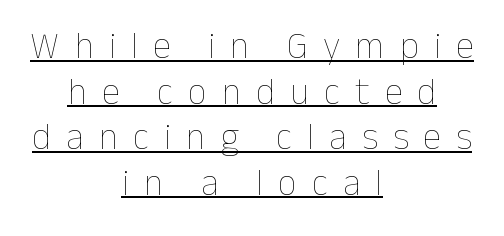
{"italic": "no", "bold": "no", "weight": "thin", "width": "normal", "stroke_contrast": "low", "x_height": "medium", "monospaced": "no", "underline": "yes", "align": "center", "line_spacing_ratio": 1.23, "letter_spacing": "wide", "letter_spacing_em": 0.41, "glyph_px": 37}
